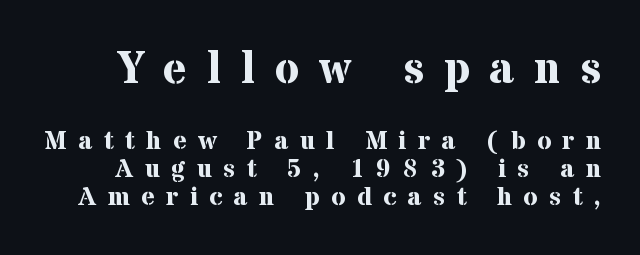
The image shows 45 px bold serif type, upright; set tight line spacing (1.07x), unusually wide letter spacing (+0.44 em), not underlined; the first (top) block is 1.73x larger; medium stroke contrast and a medium x-height.
